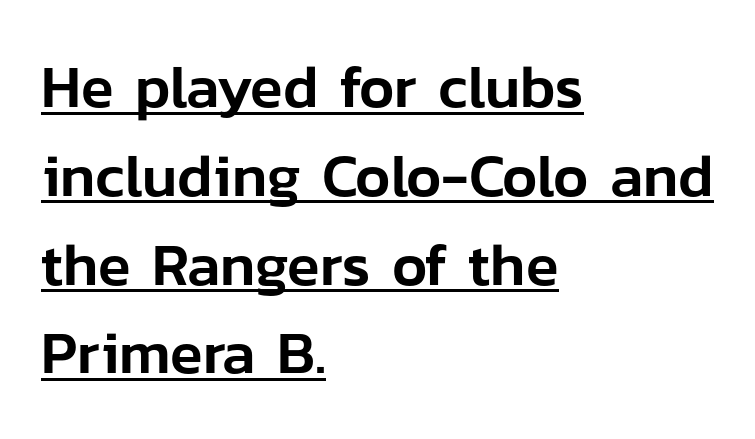
Q: Is the text italic (slanted)? A: No, it is upright.
Q: Is the typeface a serif or a sans-serif typeface? A: Sans-serif.
Q: Is the text underlined? A: Yes.
Q: How is the paragraph aligned? A: Left-aligned.
Q: Is the spacing between letters normal or unusually wide? A: Normal.
Q: Is the spacing between lines tight, normal or loose? A: Normal.
Q: Width (condensed, normal, or wide)? A: Normal.
Q: Stroke contrast? A: Low.
Q: x-height? A: Medium.
Q: Monospaced? A: No.
